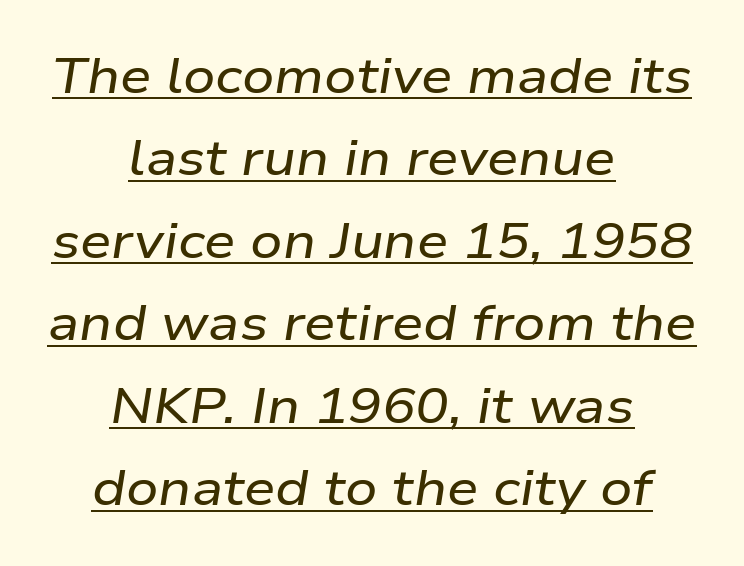
{"italic": "yes", "lean": "right", "slant_degrees": 9, "width": "wide", "stroke_contrast": "low", "x_height": "medium", "monospaced": "no", "underline": "yes", "align": "center", "line_spacing": "normal", "line_spacing_ratio": 1.65, "letter_spacing": "normal", "letter_spacing_em": 0.0, "glyph_px": 50}
